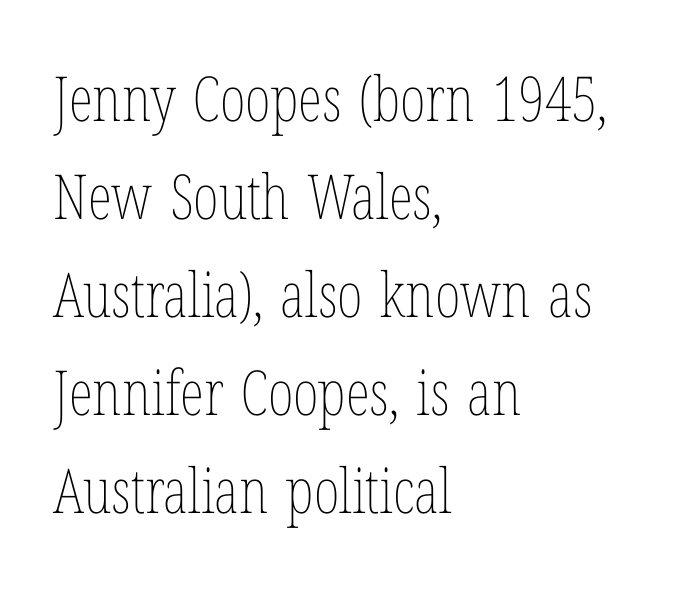
Q: Is the text bold? A: No.
Q: Is the text italic (slanted)? A: No, it is upright.
Q: Is the text underlined? A: No.
Q: How is the paragraph aligned? A: Left-aligned.
Q: Is the spacing between letters normal or unusually wide? A: Normal.
Q: Is the spacing between lines tight, normal or loose? A: Normal.
Q: Width (condensed, normal, or wide)? A: Condensed.
Q: Stroke contrast? A: Low.
Q: x-height? A: Medium.
Q: Monospaced? A: No.
